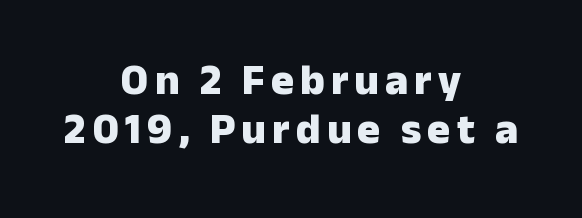
The image shows 43 px heavy sans-serif type, upright; set centered, tight line spacing (1.15x), not underlined; low stroke contrast and a medium x-height.
